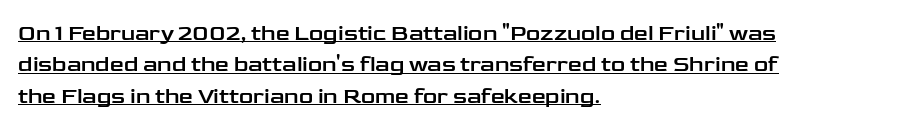
Q: Is the text italic (slanted)? A: No, it is upright.
Q: Is the text underlined? A: Yes.
Q: How is the paragraph aligned? A: Left-aligned.
Q: Is the spacing between letters normal or unusually wide? A: Normal.
Q: Is the spacing between lines tight, normal or loose? A: Normal.
